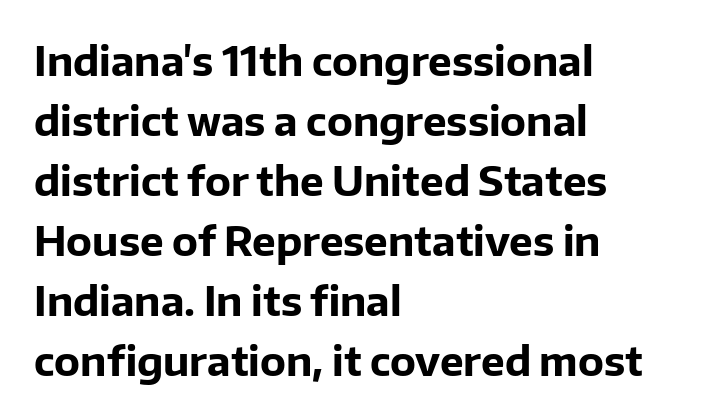
The image shows 40 px bold sans-serif type, upright; set left-aligned, normal line spacing (1.5x), normal letter spacing, not underlined; low stroke contrast and a medium x-height.
